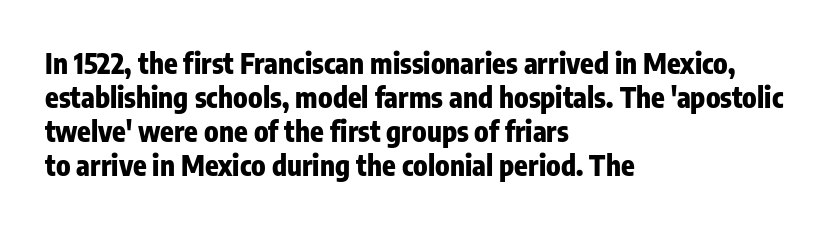
The image shows 28 px heavy, condensed sans-serif type, upright; set left-aligned, line spacing 1.22x, normal letter spacing, not underlined; low stroke contrast and a medium x-height.
